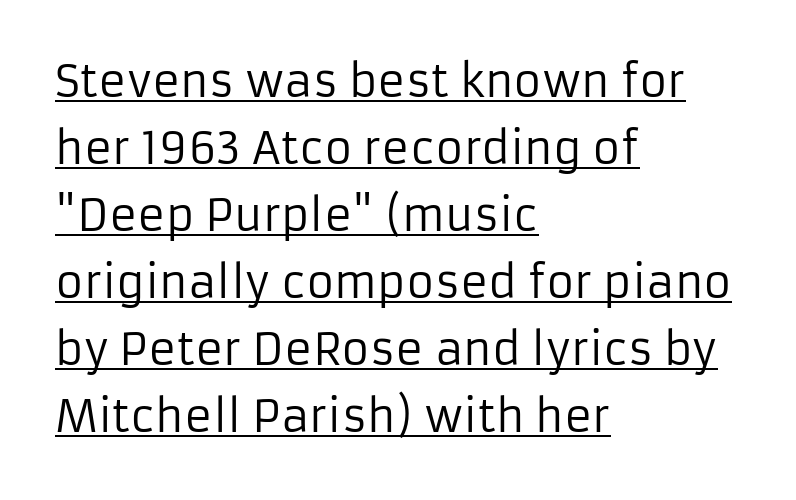
The image shows 43 px regular-weight sans-serif type, upright; set left-aligned, normal line spacing (1.56x), normal letter spacing, underlined; low stroke contrast and a medium x-height.
